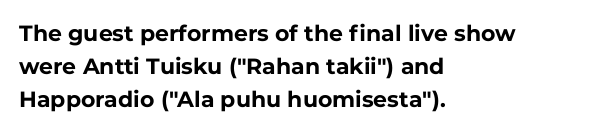
Leading matches the norm, producing a regular column. The area under the type is left untouched. Does extra space separate the letters? No, they use regular spacing. These lines were composed using upright roman letters.
